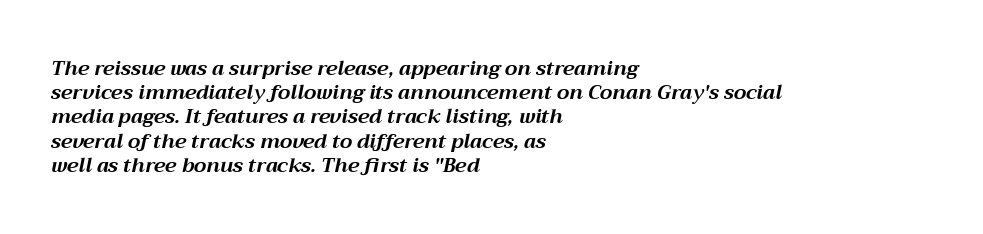
The image shows 20 px bold type, italic (leaning right); set left-aligned, line spacing 1.21x, normal letter spacing, not underlined.
